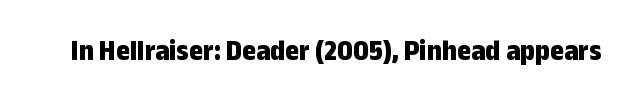
{"serif": "no", "italic": "no", "bold": "yes", "weight": "bold", "width": "condensed", "stroke_contrast": "low", "x_height": "medium", "monospaced": "no", "underline": "no", "letter_spacing": "normal", "letter_spacing_em": 0.0, "glyph_px": 30}
